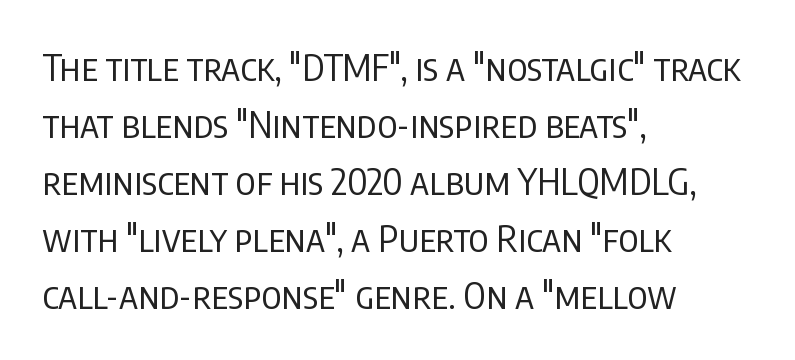
{"serif": "no", "italic": "no", "bold": "no", "weight": "regular", "width": "condensed", "stroke_contrast": "low", "x_height": "large", "monospaced": "no", "underline": "no", "align": "left", "line_spacing": "normal", "line_spacing_ratio": 1.54, "letter_spacing": "normal", "letter_spacing_em": 0.0, "glyph_px": 37}
